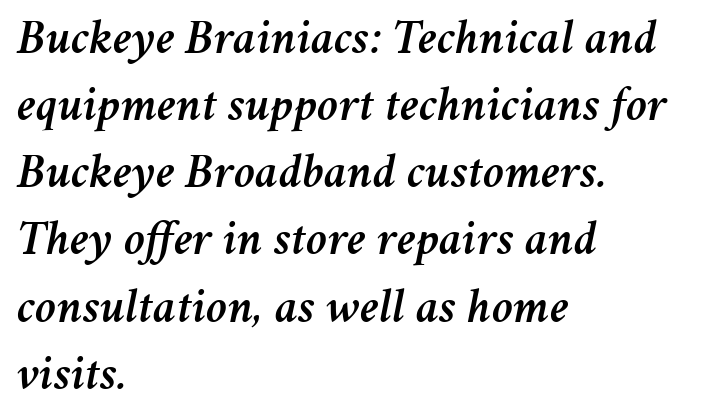
The image shows 49 px text type, italic (leaning right); set left-aligned, normal line spacing (1.37x), normal letter spacing, not underlined; medium stroke contrast and a medium x-height.
